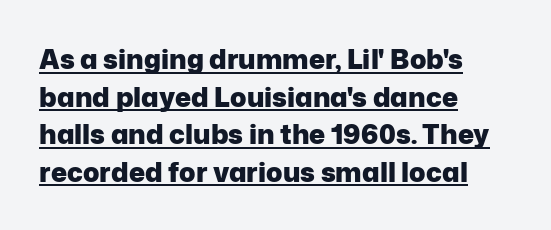
{"italic": "no", "bold": "yes", "underline": "yes", "align": "left", "line_spacing": "normal", "line_spacing_ratio": 1.39, "letter_spacing": "normal", "letter_spacing_em": 0.0, "glyph_px": 27}
